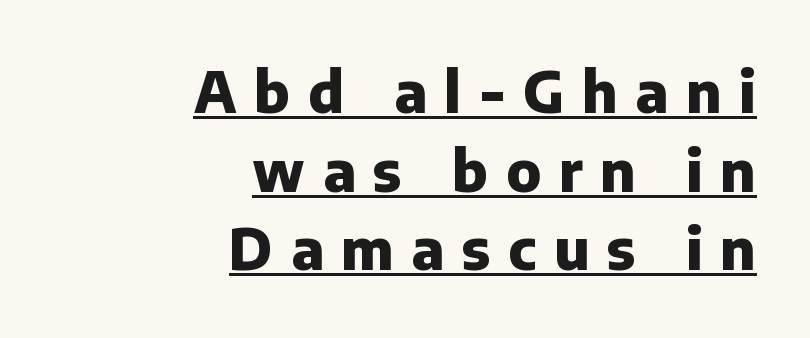
Q: Is the text bold? A: Yes.
Q: Is the text italic (slanted)? A: No, it is upright.
Q: Is the typeface a serif or a sans-serif typeface? A: Sans-serif.
Q: Is the text underlined? A: Yes.
Q: How is the paragraph aligned? A: Right-aligned.
Q: Is the spacing between letters normal or unusually wide? A: Unusually wide.
Q: Is the spacing between lines tight, normal or loose? A: Normal.
Q: Width (condensed, normal, or wide)? A: Normal.
Q: Stroke contrast? A: Low.
Q: x-height? A: Medium.
Q: Monospaced? A: No.
